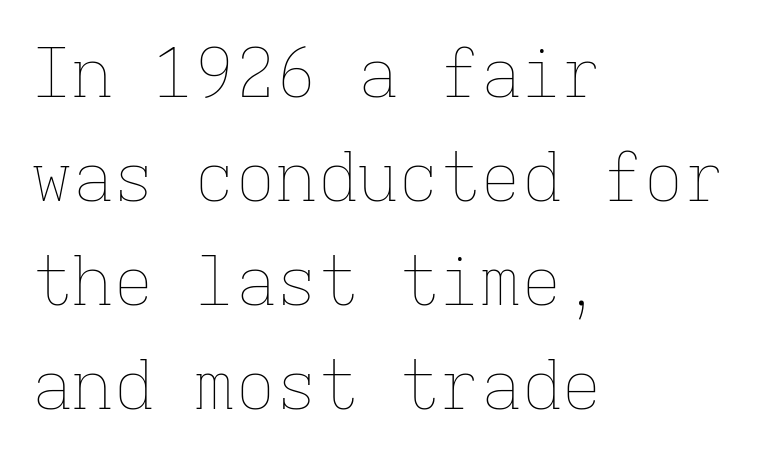
{"italic": "no", "bold": "no", "weight": "thin", "width": "normal", "stroke_contrast": "low", "x_height": "medium", "monospaced": "yes", "underline": "no", "align": "left", "line_spacing": "normal", "line_spacing_ratio": 1.53, "letter_spacing": "normal", "letter_spacing_em": 0.0, "glyph_px": 68}
